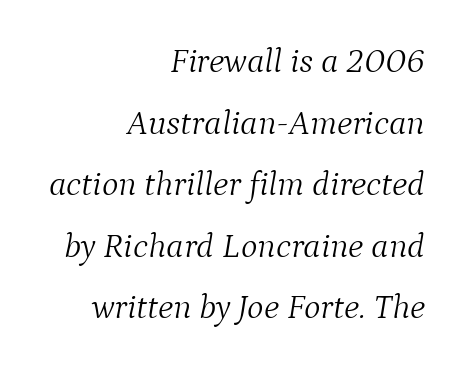
{"serif": "yes", "italic": "yes", "lean": "right", "slant_degrees": 9, "bold": "no", "weight": "light", "width": "normal", "stroke_contrast": "medium", "x_height": "medium", "monospaced": "no", "underline": "no", "align": "right", "line_spacing_ratio": 1.76, "letter_spacing": "normal", "letter_spacing_em": 0.0, "glyph_px": 35}
